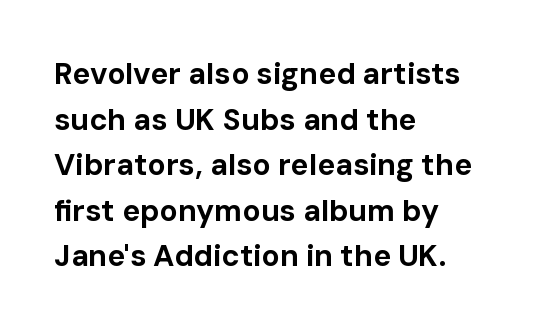
Q: Is the text bold? A: Yes.
Q: Is the text italic (slanted)? A: No, it is upright.
Q: Is the typeface a serif or a sans-serif typeface? A: Sans-serif.
Q: Is the text underlined? A: No.
Q: How is the paragraph aligned? A: Left-aligned.
Q: Is the spacing between letters normal or unusually wide? A: Normal.
Q: Is the spacing between lines tight, normal or loose? A: Normal.
Q: Width (condensed, normal, or wide)? A: Normal.
Q: Stroke contrast? A: Low.
Q: x-height? A: Medium.
Q: Monospaced? A: No.
